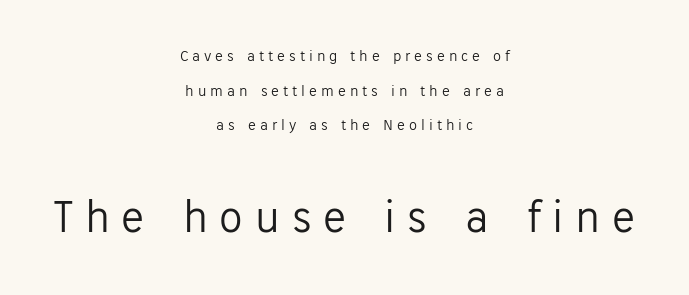
The image shows 47 px light sans-serif type, upright; set centered, loose line spacing (2.16x), unusually wide letter spacing (+0.25 em), not underlined; the second (bottom) block is 2.94x larger; low stroke contrast and a medium x-height.
